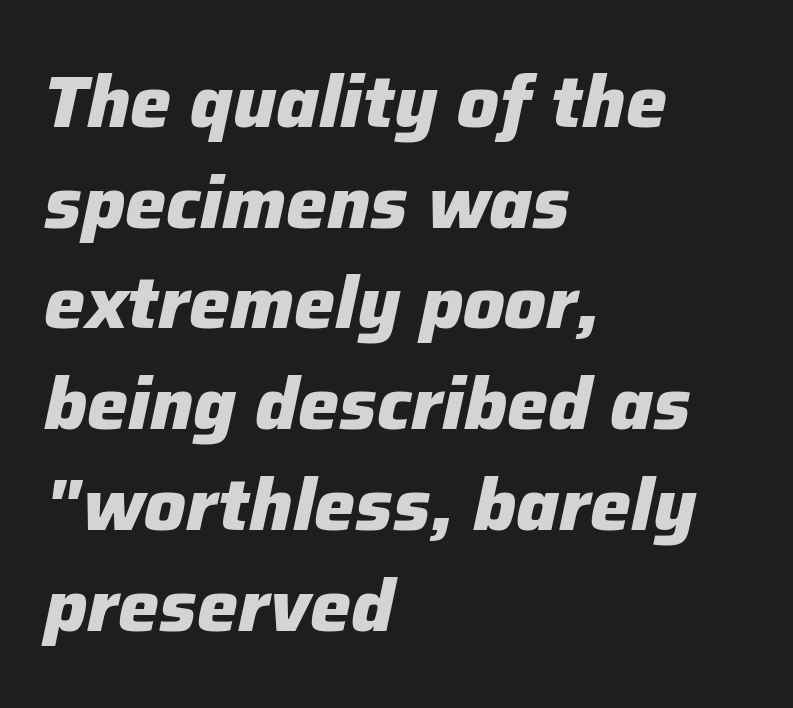
Bold? Absolutely — the strokes are thick and heavy. Observe the lean: these are italic letterforms. Unmarked baselines from the first word to the last. The letterforms sit shoulder to shoulder at normal distance. Varying glyph widths throughout — classic text-font behaviour.
